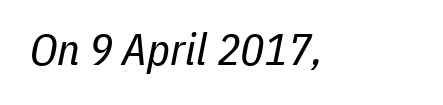
The image shows 44 px regular-weight, condensed type, italic (leaning right); set normal letter spacing, not underlined; low stroke contrast and a medium x-height.
